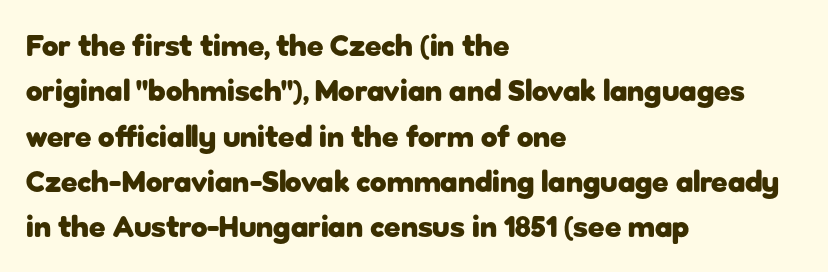
The image shows 30 px heavy sans-serif type, upright; set left-aligned, normal line spacing (1.51x), normal letter spacing, not underlined; low stroke contrast and a medium x-height.
